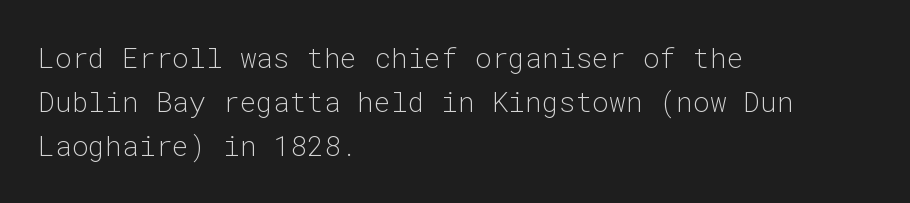
{"serif": "no", "italic": "no", "bold": "no", "weight": "light", "width": "normal", "stroke_contrast": "low", "x_height": "medium", "monospaced": "yes", "underline": "no", "align": "left", "line_spacing": "normal", "line_spacing_ratio": 1.58, "letter_spacing": "normal", "letter_spacing_em": 0.0, "glyph_px": 28}
